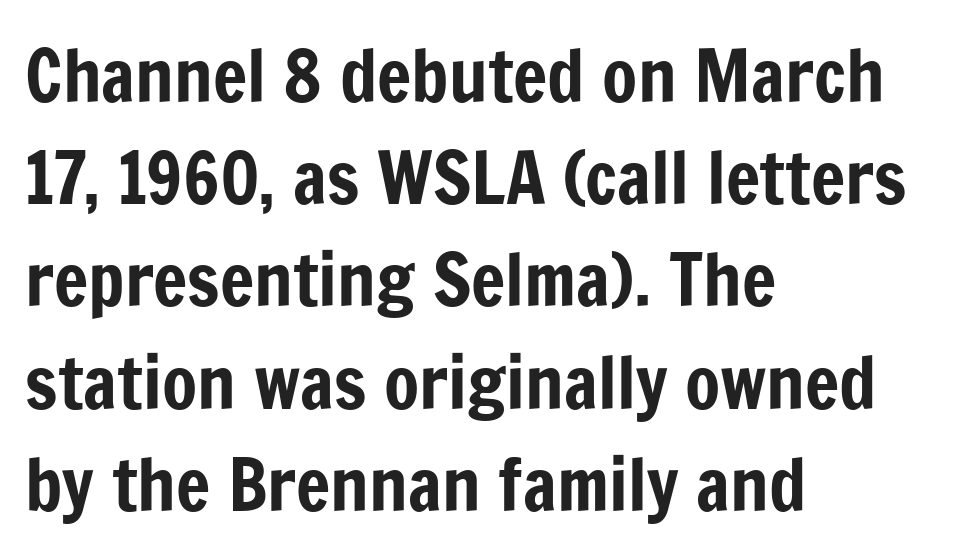
{"serif": "no", "italic": "no", "width": "condensed", "stroke_contrast": "low", "x_height": "medium", "monospaced": "no", "underline": "no", "align": "left", "line_spacing": "normal", "line_spacing_ratio": 1.42, "letter_spacing": "normal", "letter_spacing_em": 0.0, "glyph_px": 72}
